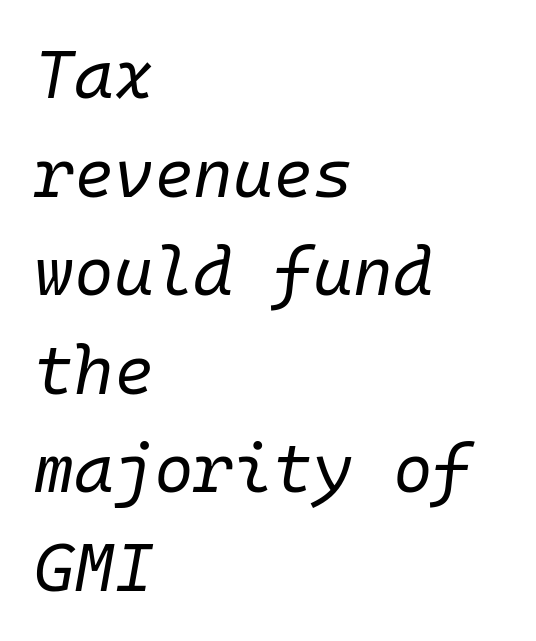
{"italic": "yes", "lean": "right", "slant_degrees": 10, "bold": "no", "weight": "regular", "width": "normal", "stroke_contrast": "low", "x_height": "medium", "monospaced": "yes", "underline": "no", "align": "left", "line_spacing": "normal", "line_spacing_ratio": 1.45, "letter_spacing": "normal", "letter_spacing_em": 0.0, "glyph_px": 68}
